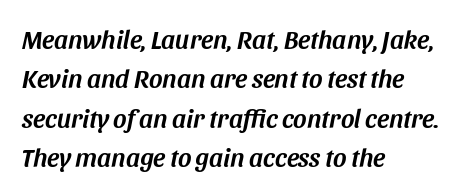
{"italic": "yes", "lean": "right", "slant_degrees": 11, "underline": "no", "align": "left", "line_spacing": "normal", "line_spacing_ratio": 1.51, "letter_spacing": "normal", "letter_spacing_em": 0.0, "glyph_px": 26}
